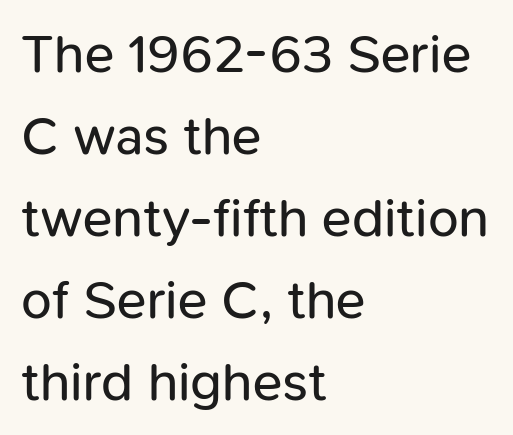
The image shows 55 px regular-weight sans-serif type, upright; set left-aligned, normal line spacing (1.49x), normal letter spacing, not underlined; low stroke contrast and a medium x-height.
